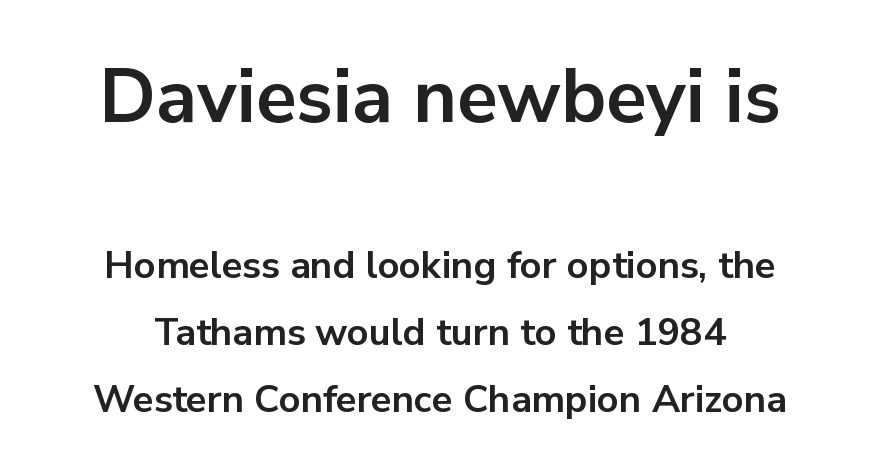
Q: Is the text bold? A: Yes.
Q: Is the text italic (slanted)? A: No, it is upright.
Q: Is the typeface a serif or a sans-serif typeface? A: Sans-serif.
Q: Is the text underlined? A: No.
Q: Is the spacing between letters normal or unusually wide? A: Normal.
Q: Which block of text is set in a larger size, the first (top) or the second (bottom)? A: The first (top) one.
Q: Width (condensed, normal, or wide)? A: Normal.
Q: Stroke contrast? A: Low.
Q: x-height? A: Medium.
Q: Monospaced? A: No.
